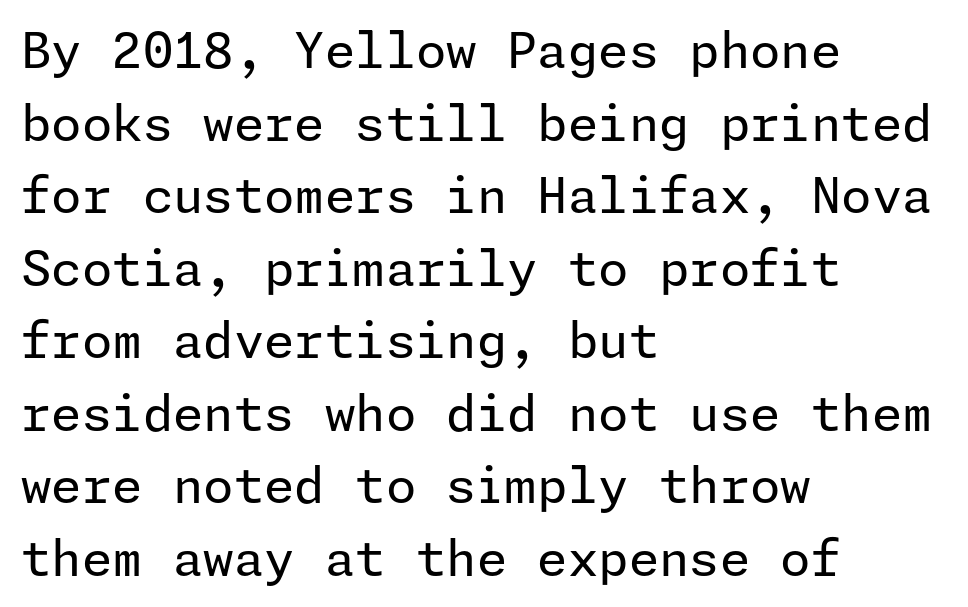
Q: Is the text bold? A: No.
Q: Is the text italic (slanted)? A: No, it is upright.
Q: Is the typeface a serif or a sans-serif typeface? A: Sans-serif.
Q: Is the text underlined? A: No.
Q: How is the paragraph aligned? A: Left-aligned.
Q: Is the spacing between letters normal or unusually wide? A: Normal.
Q: Is the spacing between lines tight, normal or loose? A: Normal.
Q: Width (condensed, normal, or wide)? A: Normal.
Q: Stroke contrast? A: Low.
Q: x-height? A: Medium.
